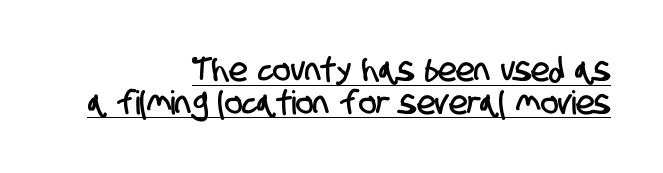
The image shows 33 px condensed sans-serif type; set right-aligned, tight line spacing (0.99x), normal letter spacing, underlined; low stroke contrast and a large x-height.
